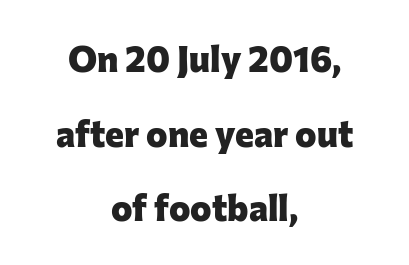
Q: Is the text bold? A: Yes.
Q: Is the text italic (slanted)? A: No, it is upright.
Q: Is the typeface a serif or a sans-serif typeface? A: Sans-serif.
Q: Is the text underlined? A: No.
Q: How is the paragraph aligned? A: Centered.
Q: Is the spacing between letters normal or unusually wide? A: Normal.
Q: Is the spacing between lines tight, normal or loose? A: Loose.
Q: Width (condensed, normal, or wide)? A: Normal.
Q: Stroke contrast? A: Low.
Q: x-height? A: Medium.
Q: Monospaced? A: No.
